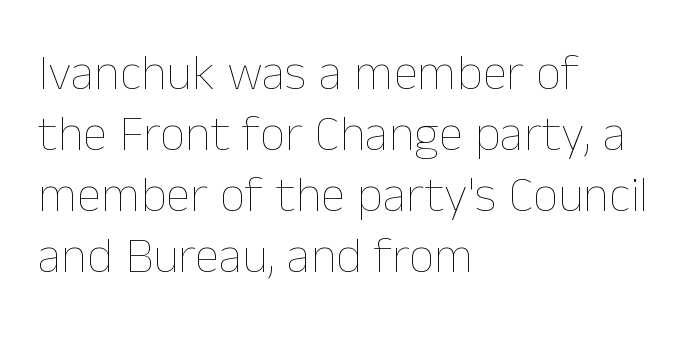
The image shows 50 px thin type, upright; set left-aligned, line spacing 1.22x, normal letter spacing, not underlined; low stroke contrast and a medium x-height.
